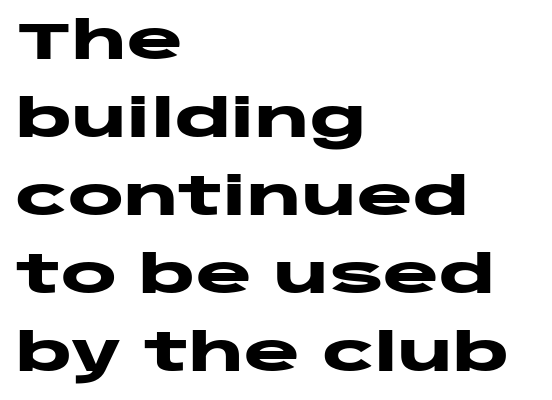
Q: Is the text bold? A: Yes.
Q: Is the text italic (slanted)? A: No, it is upright.
Q: Is the typeface a serif or a sans-serif typeface? A: Sans-serif.
Q: Is the text underlined? A: No.
Q: How is the paragraph aligned? A: Left-aligned.
Q: Is the spacing between letters normal or unusually wide? A: Normal.
Q: Is the spacing between lines tight, normal or loose? A: Normal.
Q: Width (condensed, normal, or wide)? A: Wide.
Q: Stroke contrast? A: Low.
Q: x-height? A: Large.
Q: Monospaced? A: No.
